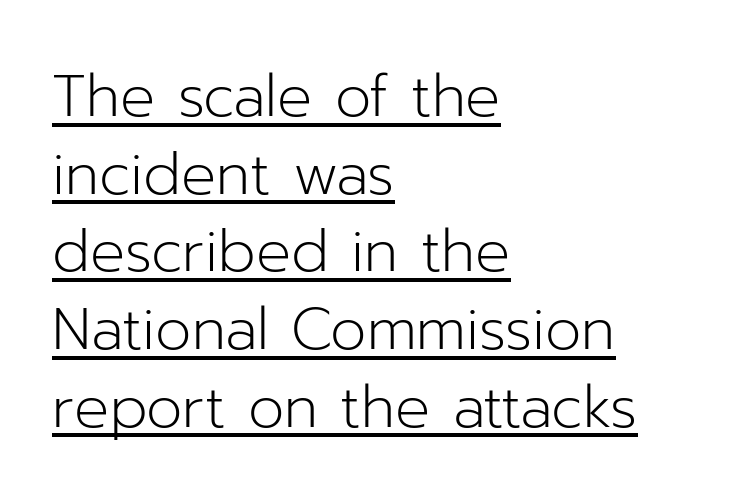
{"serif": "no", "italic": "no", "bold": "no", "weight": "light", "width": "normal", "stroke_contrast": "low", "x_height": "medium", "monospaced": "no", "underline": "yes", "align": "left", "line_spacing": "normal", "line_spacing_ratio": 1.34, "letter_spacing": "normal", "letter_spacing_em": 0.0, "glyph_px": 58}
